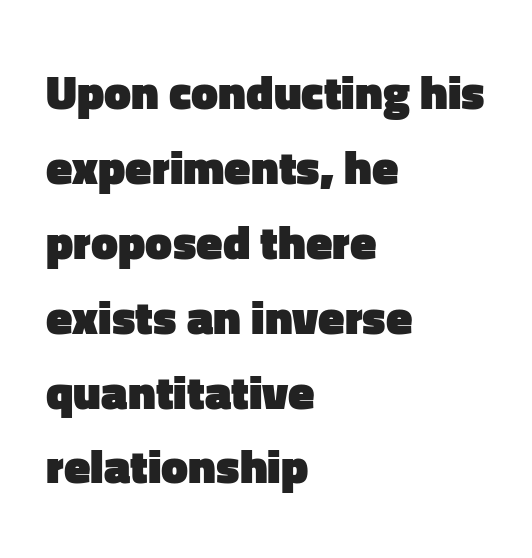
Q: Is the text bold? A: Yes.
Q: Is the text italic (slanted)? A: No, it is upright.
Q: Is the typeface a serif or a sans-serif typeface? A: Sans-serif.
Q: Is the text underlined? A: No.
Q: How is the paragraph aligned? A: Left-aligned.
Q: Is the spacing between letters normal or unusually wide? A: Normal.
Q: Is the spacing between lines tight, normal or loose? A: Normal.
Q: Width (condensed, normal, or wide)? A: Normal.
Q: Stroke contrast? A: Low.
Q: x-height? A: Medium.
Q: Monospaced? A: No.
